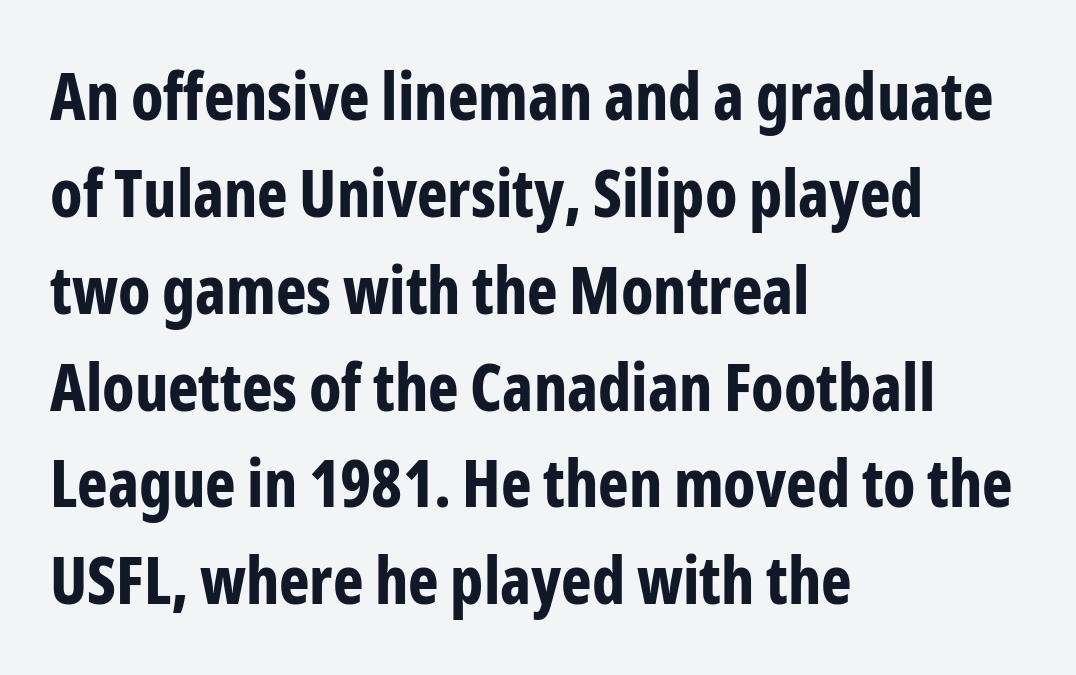
The image shows 65 px bold, condensed sans-serif type, upright; set left-aligned, normal line spacing (1.49x), normal letter spacing, not underlined; low stroke contrast and a medium x-height.
